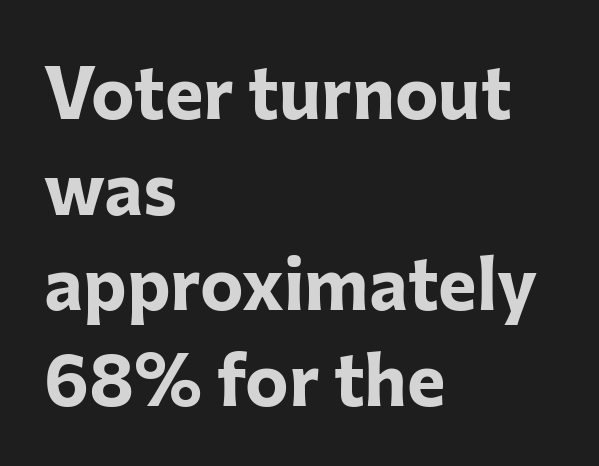
Q: Is the text bold? A: Yes.
Q: Is the text italic (slanted)? A: No, it is upright.
Q: Is the typeface a serif or a sans-serif typeface? A: Sans-serif.
Q: Is the text underlined? A: No.
Q: How is the paragraph aligned? A: Left-aligned.
Q: Is the spacing between letters normal or unusually wide? A: Normal.
Q: Is the spacing between lines tight, normal or loose? A: Normal.
Q: Width (condensed, normal, or wide)? A: Normal.
Q: Stroke contrast? A: Low.
Q: x-height? A: Medium.
Q: Monospaced? A: No.
